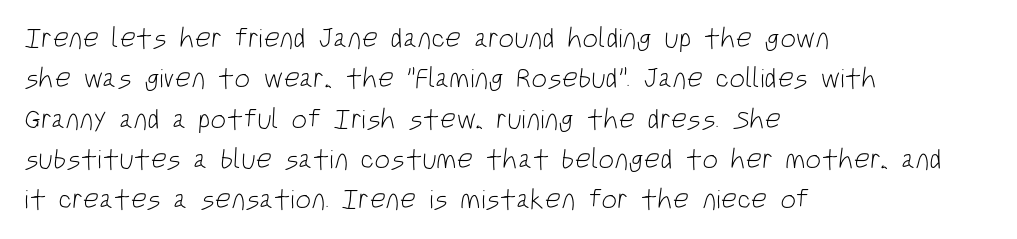
The image shows 28 px light, condensed sans-serif type; set left-aligned, normal line spacing (1.44x), normal letter spacing, not underlined; low stroke contrast and a large x-height.
